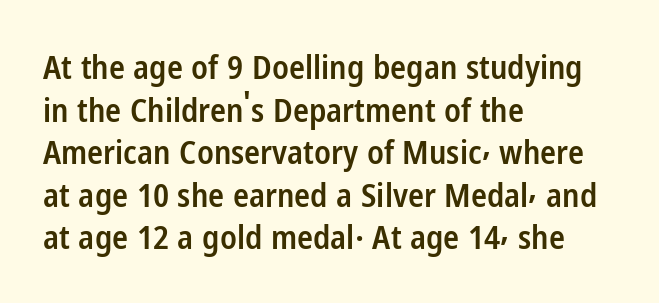
The paragraph has a hard left edge and a soft right edge. This sample uses a sans-serif face. This sample has the flowing, uneven cadence of proportional lettering. Is there much room between lines? A standard amount, neither cramped nor airy. Typesetter's note: demi weight, one step under bold.
